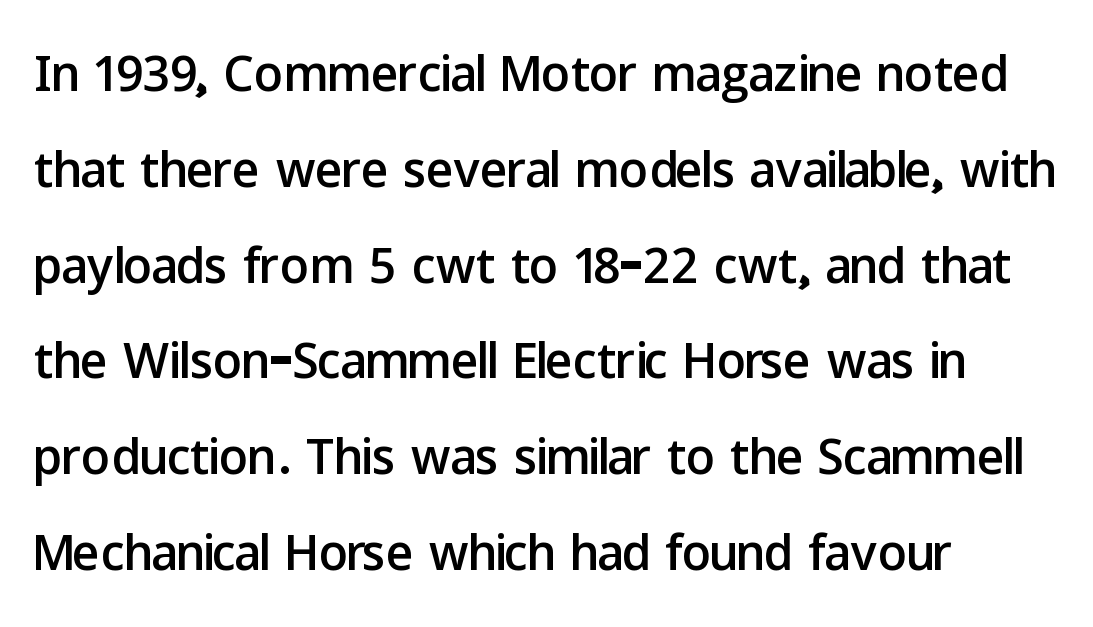
Q: Is the text italic (slanted)? A: No, it is upright.
Q: Is the typeface a serif or a sans-serif typeface? A: Sans-serif.
Q: Is the text underlined? A: No.
Q: How is the paragraph aligned? A: Left-aligned.
Q: Is the spacing between letters normal or unusually wide? A: Normal.
Q: Is the spacing between lines tight, normal or loose? A: Normal.
Q: Width (condensed, normal, or wide)? A: Normal.
Q: Stroke contrast? A: Low.
Q: x-height? A: Medium.
Q: Monospaced? A: No.
